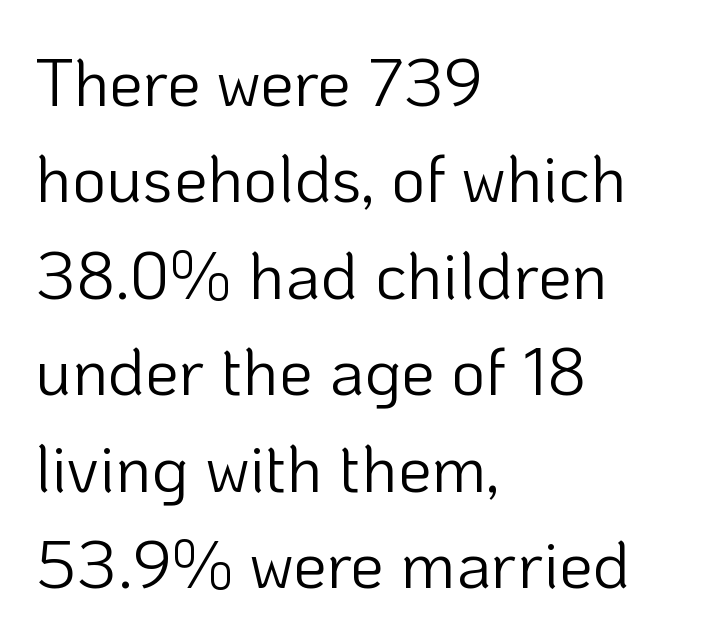
The image shows 67 px light sans-serif type, upright; set left-aligned, normal line spacing (1.44x), normal letter spacing, not underlined; low stroke contrast and a medium x-height.
